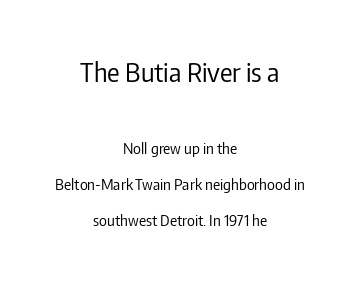
The specimen reads as upright at a glance. Ink coverage per letter is moderate at most. A typesetter would call this leading open, well beyond the default. Block one is the big one; block two sits smaller underneath.
